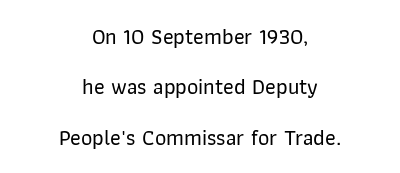
{"italic": "no", "underline": "no", "align": "center", "line_spacing": "loose", "line_spacing_ratio": 2.29, "letter_spacing": "normal", "letter_spacing_em": 0.0, "glyph_px": 22}
